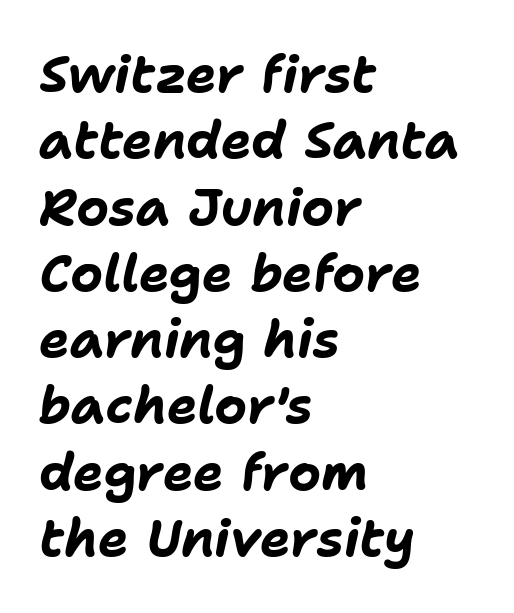
Q: Is the text bold? A: Yes.
Q: Is the text italic (slanted)? A: Yes, it leans right by about 11 degrees.
Q: Is the text underlined? A: No.
Q: How is the paragraph aligned? A: Left-aligned.
Q: Is the spacing between letters normal or unusually wide? A: Normal.
Q: Is the spacing between lines tight, normal or loose? A: Normal.
Q: Width (condensed, normal, or wide)? A: Normal.
Q: Stroke contrast? A: Low.
Q: x-height? A: Medium.
Q: Monospaced? A: No.
